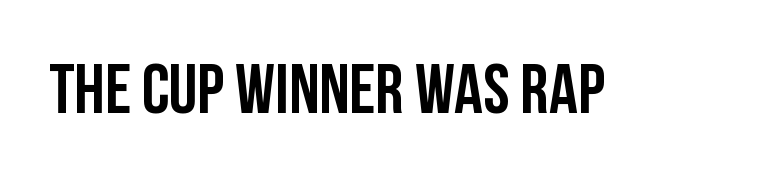
Heavy-handed strokes throughout: this text is bold. Spacing between characters is what you'd get straight out of the box. Check where the strokes stop: nothing finishes them off — pure sans. Here the designer chose a conventional face with non-uniform glyph widths.
